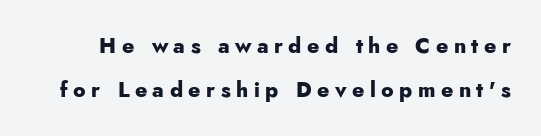
{"italic": "no", "bold": "yes", "underline": "no", "line_spacing": "loose", "line_spacing_ratio": 2.11, "letter_spacing": "wide", "letter_spacing_em": 0.26, "glyph_px": 21}
